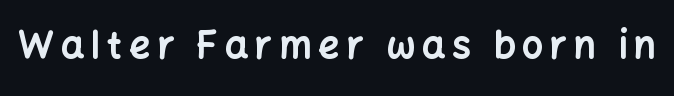
{"serif": "no", "italic": "no", "bold": "yes", "weight": "bold", "width": "normal", "stroke_contrast": "low", "x_height": "medium", "monospaced": "no", "underline": "no", "glyph_px": 37}
